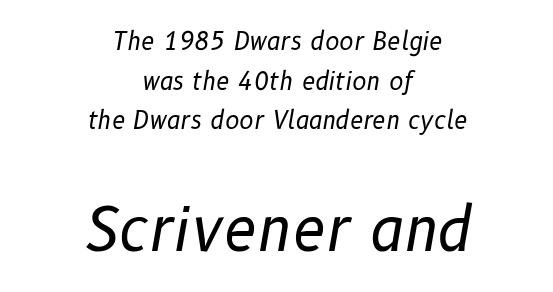
Vertical spacing — default. You could call the tracking neutral — neither tight nor loose. Is this a fixed-width face? No — the glyphs have proportional, varying widths. Check under the words: just untouched page. Does the lettering tilt? It does — this is italic.
